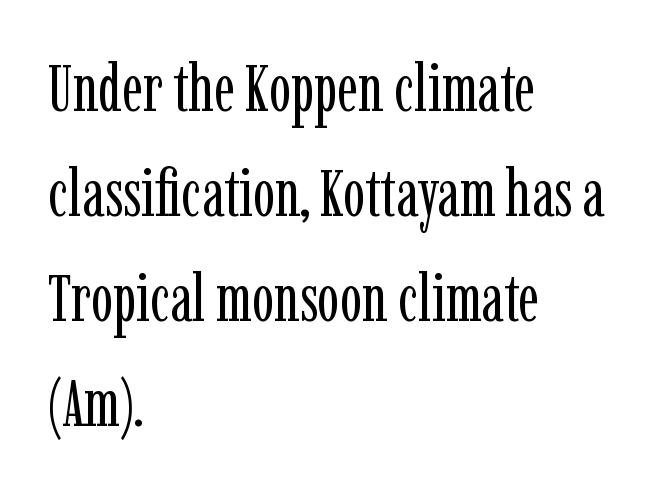
A normal amount of white space separates one row of letters from the next. The face looks like a standard text weight, possibly lighter. Is the block centered? No — it sits flush against the left margin. The lettering holds an erect, upright posture throughout.
